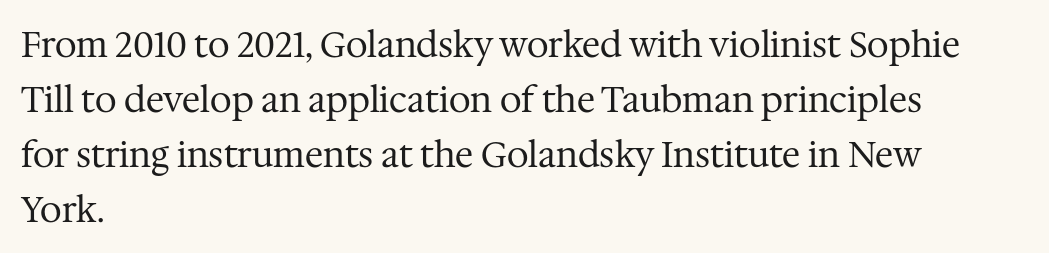
The image shows 35 px regular-weight serif type, upright; set left-aligned, normal line spacing (1.57x), normal letter spacing, not underlined; medium stroke contrast and a medium x-height.
